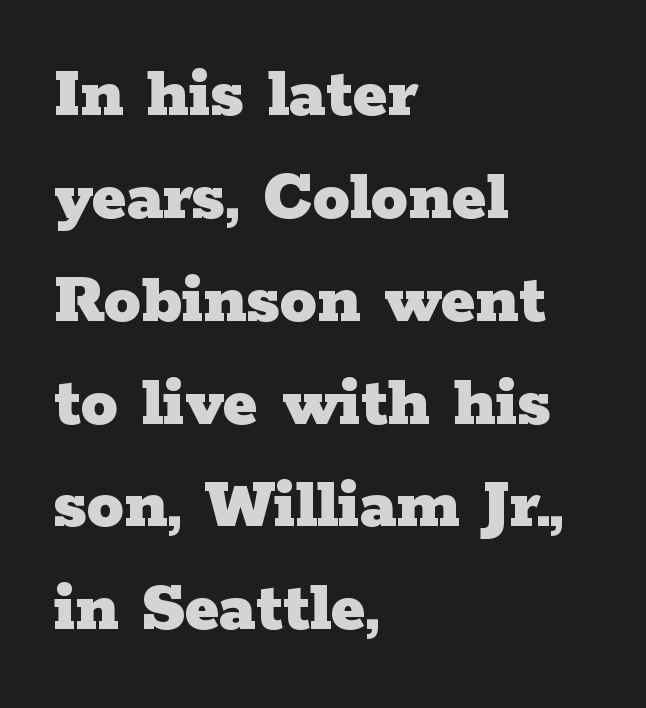
Tracking here is standard; glyphs follow each other at the usual distance. The lines sit at an ordinary, default distance from one another. Here the designer chose a conventional face with non-uniform glyph widths. Layout note: lines flush left. I'd call this a serif setting — the letters wear small feet.
